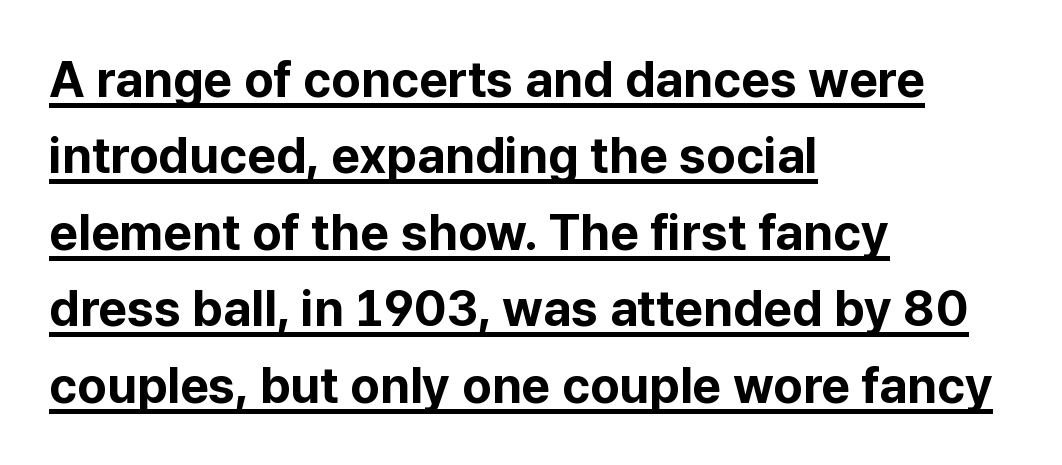
{"serif": "no", "italic": "no", "bold": "yes", "weight": "bold", "width": "normal", "stroke_contrast": "low", "x_height": "medium", "monospaced": "no", "underline": "yes", "align": "left", "line_spacing": "normal", "line_spacing_ratio": 1.53, "letter_spacing": "normal", "letter_spacing_em": 0.0, "glyph_px": 50}
